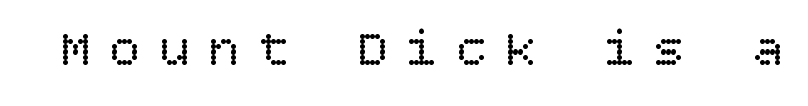
Do the letters lean? They stand straight. The face used here is rendered with a markedly widened letterfit. Is this a heavy cut? Hardly; it is regular or lighter. Nobody drew a line under any word here.
